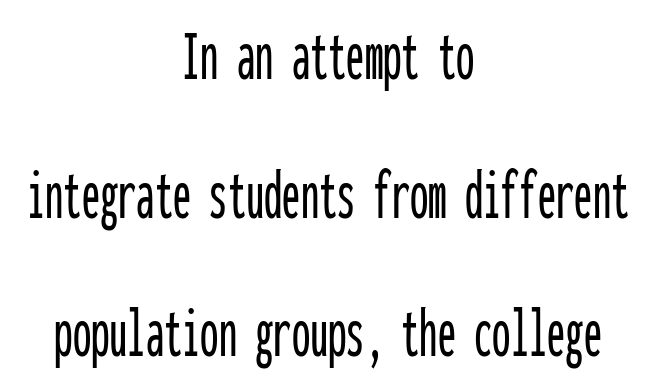
{"serif": "no", "italic": "no", "width": "condensed", "stroke_contrast": "low", "x_height": "medium", "monospaced": "yes", "underline": "no", "align": "center", "line_spacing": "loose", "line_spacing_ratio": 1.9, "letter_spacing": "normal", "letter_spacing_em": 0.0, "glyph_px": 73}
